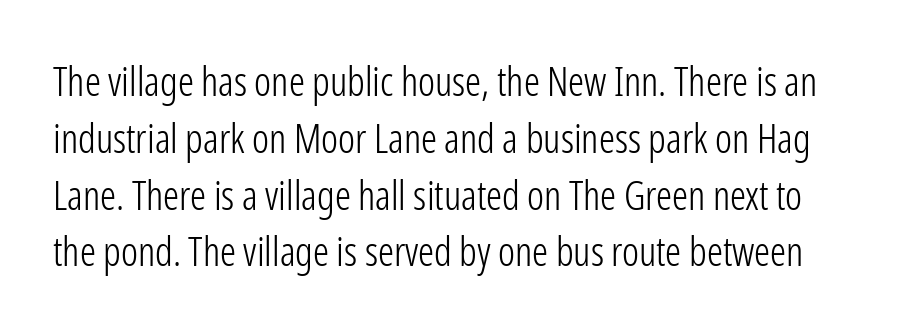
The image shows 40 px light, condensed sans-serif type, upright; set normal line spacing (1.42x), normal letter spacing, not underlined; low stroke contrast and a medium x-height.
